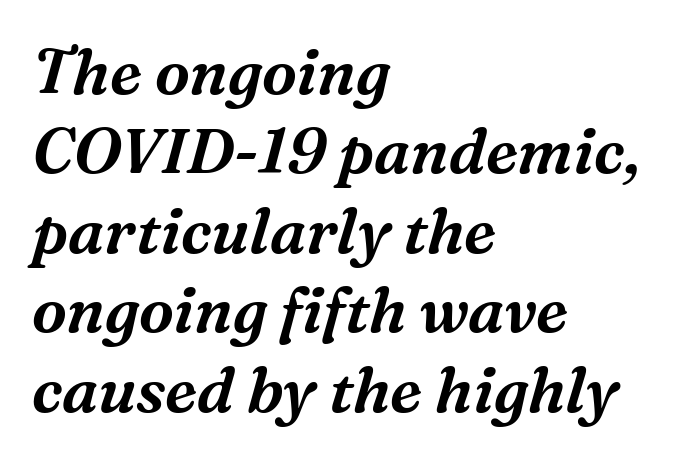
Vertical spacing — default. Notice how the passage keeps a crisp vertical edge on the left only. Just letters on the line, the space beneath them empty. The passage shown is typed in a proportional face where columns would drift.
